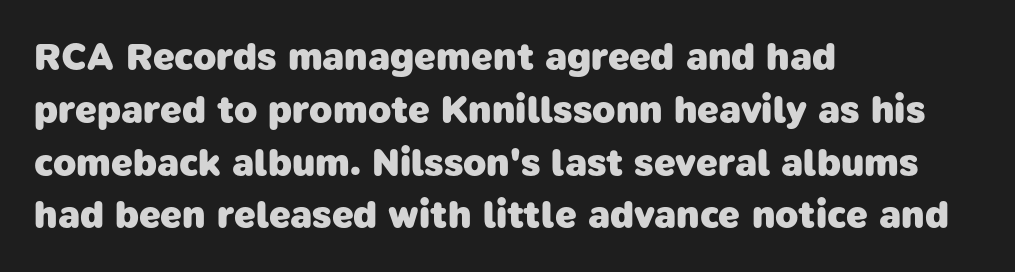
Successive baselines arrive at the customary interval. No word sits above an underline. Stroke terminals: plain, sans-serif. Do the characters align in a grid? No, the font is proportional. Horizontal alignment here is leftward, the default for most running prose.
